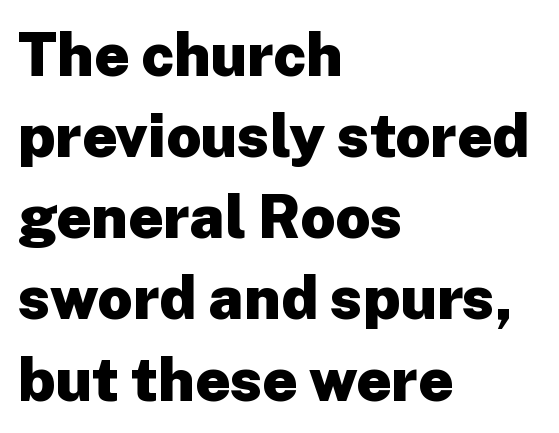
Q: Is the text bold? A: Yes.
Q: Is the text italic (slanted)? A: No, it is upright.
Q: Is the typeface a serif or a sans-serif typeface? A: Sans-serif.
Q: Is the text underlined? A: No.
Q: How is the paragraph aligned? A: Left-aligned.
Q: Is the spacing between letters normal or unusually wide? A: Normal.
Q: Is the spacing between lines tight, normal or loose? A: Normal.
Q: Width (condensed, normal, or wide)? A: Normal.
Q: Stroke contrast? A: Low.
Q: x-height? A: Medium.
Q: Monospaced? A: No.
